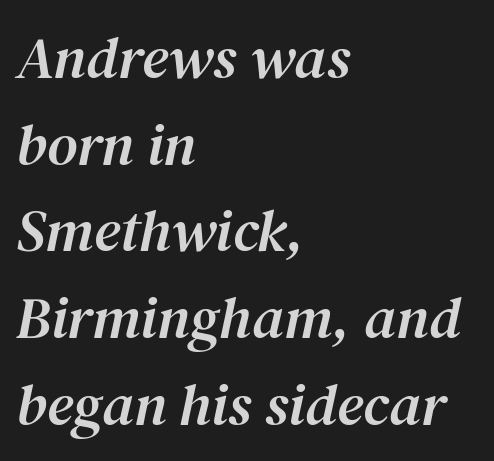
Descenders hang freely into open space. Normally led — the rows are evenly, conventionally spaced. These lines are composed in type with serifs. When letters slant like this, we call the style italic. Think of a printed novel: that variable character pitch is what you see here. Where is the straight margin? On the left.
